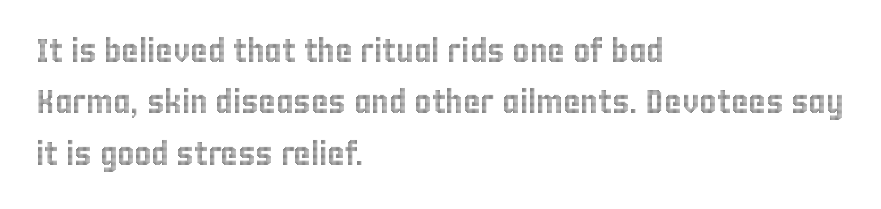
The image shows 33 px condensed type, upright; set left-aligned, normal line spacing (1.56x), normal letter spacing, not underlined; a large x-height.
